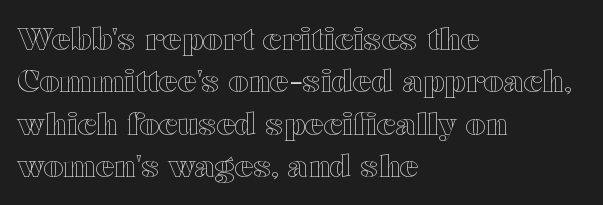
The image shows 31 px wide type, upright; set left-aligned, normal line spacing (1.37x), normal letter spacing, not underlined; a medium x-height.
